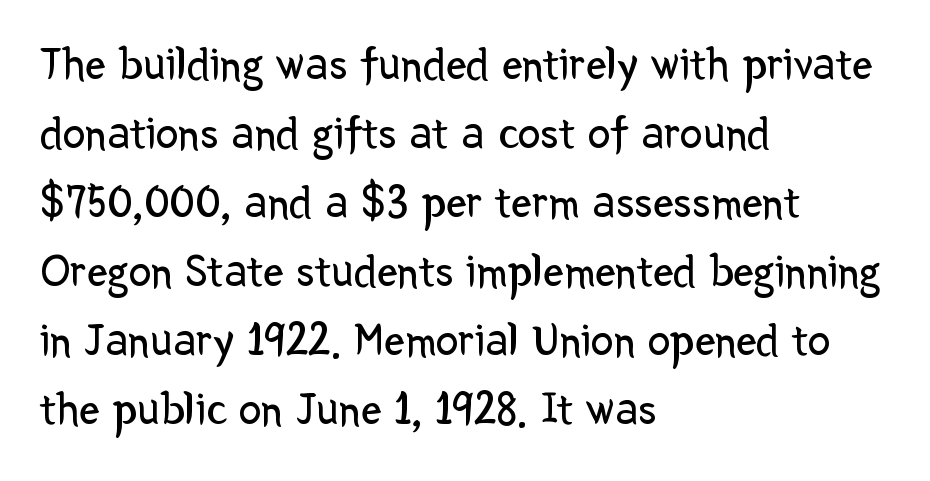
The cut favours lightness, reaching ordinary text weight at its darkest. Each line starts at the same left margin while the right side varies. Is this a fixed-width face? No — the glyphs have proportional, varying widths. This is the regular roman posture of the typeface. Does extra space separate the letters? No, they use regular spacing. The characters display no serif detailing; their extremities are plain.
